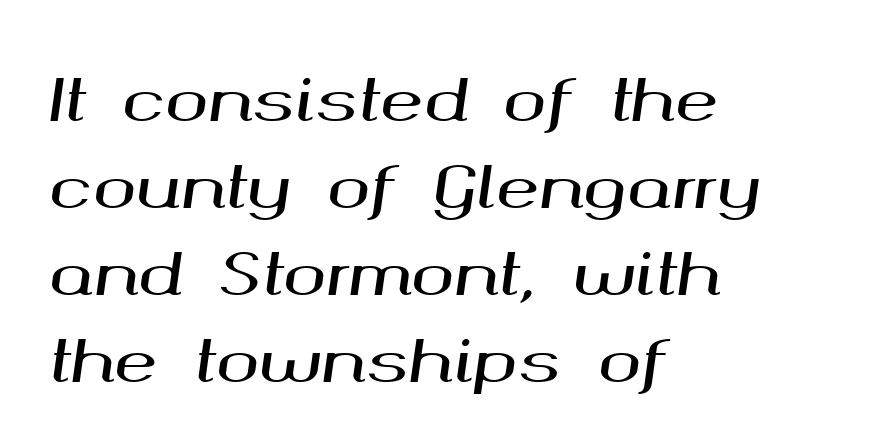
Vertical spacing — default. Looks like regular typesetting: each glyph gets only the width it needs. Horizontal alignment here is leftward, the default for most running prose. The rendering applies a slant to the glyphs. The gap between lines stays unmarked. Is the letter spacing exaggerated? No — it looks like the ordinary default.
